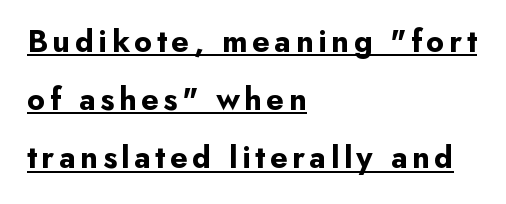
The image shows 32 px bold sans-serif type, upright; set left-aligned, line spacing 1.82x, underlined; low stroke contrast and a small x-height.
